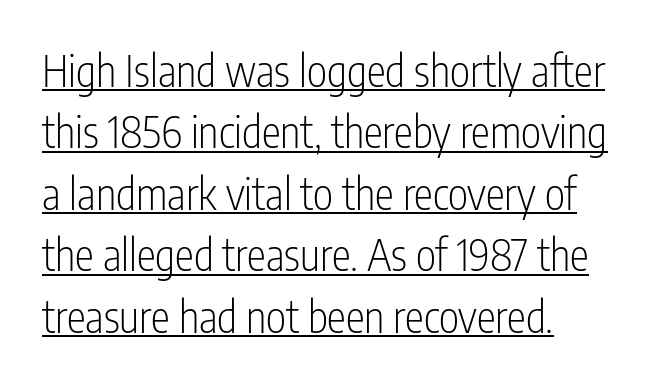
{"serif": "no", "italic": "no", "bold": "no", "weight": "light", "width": "condensed", "stroke_contrast": "low", "x_height": "medium", "monospaced": "no", "underline": "yes", "align": "left", "line_spacing": "normal", "line_spacing_ratio": 1.43, "letter_spacing": "normal", "letter_spacing_em": 0.0, "glyph_px": 43}
